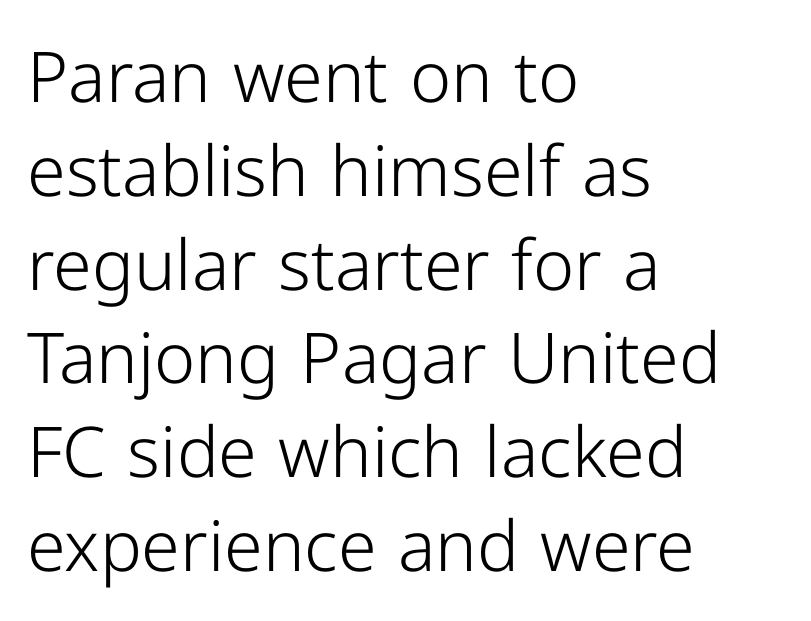
{"serif": "no", "italic": "no", "bold": "no", "weight": "light", "width": "normal", "stroke_contrast": "low", "x_height": "medium", "monospaced": "no", "underline": "no", "align": "left", "line_spacing": "normal", "line_spacing_ratio": 1.34, "letter_spacing": "normal", "letter_spacing_em": 0.0, "glyph_px": 70}
